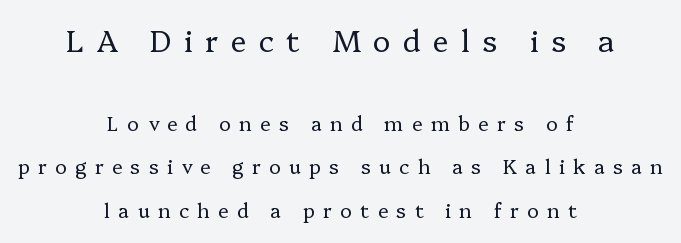
The image shows 30 px regular-weight serif type, upright; set centered, loose line spacing (2.19x), unusually wide letter spacing (+0.41 em), not underlined; the first (top) block is 1.5x larger; low stroke contrast and a medium x-height.
